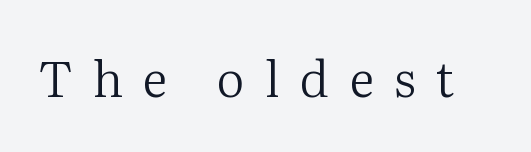
This is not heavy type; no bold has been used. The foot of each line stays bare and open. The letters are spread apart with noticeably loose tracking. Varying glyph widths throughout — classic text-font behaviour. The letters carry serifs — small finishing strokes at the ends of their stems.
